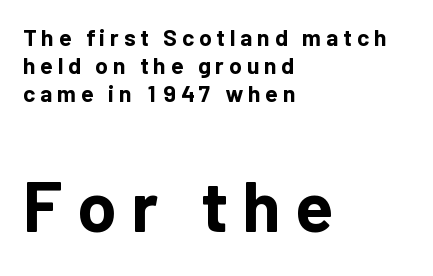
{"serif": "no", "italic": "no", "bold": "yes", "weight": "bold", "width": "normal", "stroke_contrast": "low", "x_height": "medium", "monospaced": "no", "underline": "no", "align": "left", "line_spacing_ratio": 1.22, "letter_spacing": "wide", "letter_spacing_em": 0.21, "larger_block": "second", "size_ratio": 3.04, "glyph_px": 70}
